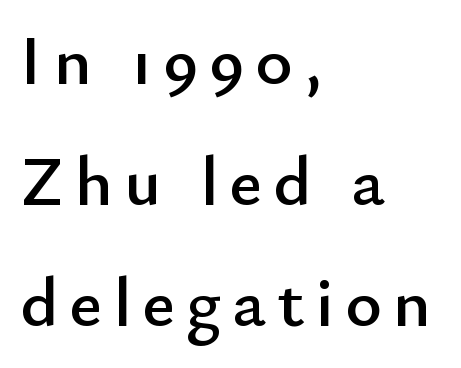
Q: Is the text italic (slanted)? A: No, it is upright.
Q: Is the typeface a serif or a sans-serif typeface? A: Sans-serif.
Q: Is the text underlined? A: No.
Q: How is the paragraph aligned? A: Left-aligned.
Q: Width (condensed, normal, or wide)? A: Normal.
Q: Stroke contrast? A: Low.
Q: x-height? A: Small.
Q: Monospaced? A: No.
